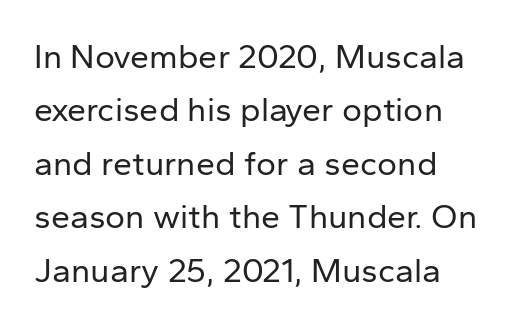
{"serif": "no", "italic": "no", "bold": "no", "weight": "regular", "width": "normal", "stroke_contrast": "low", "x_height": "medium", "monospaced": "no", "underline": "no", "line_spacing": "normal", "line_spacing_ratio": 1.57, "letter_spacing": "normal", "letter_spacing_em": 0.0, "glyph_px": 34}
